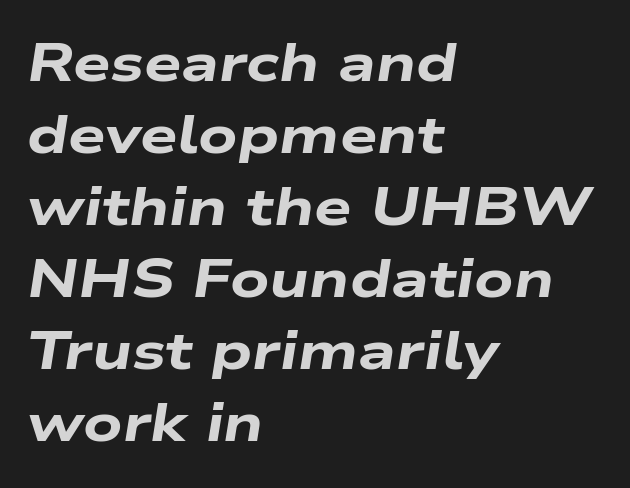
The image shows 53 px heavy, wide type, italic (leaning right); set left-aligned, normal line spacing (1.36x), normal letter spacing, not underlined; low stroke contrast and a medium x-height.
